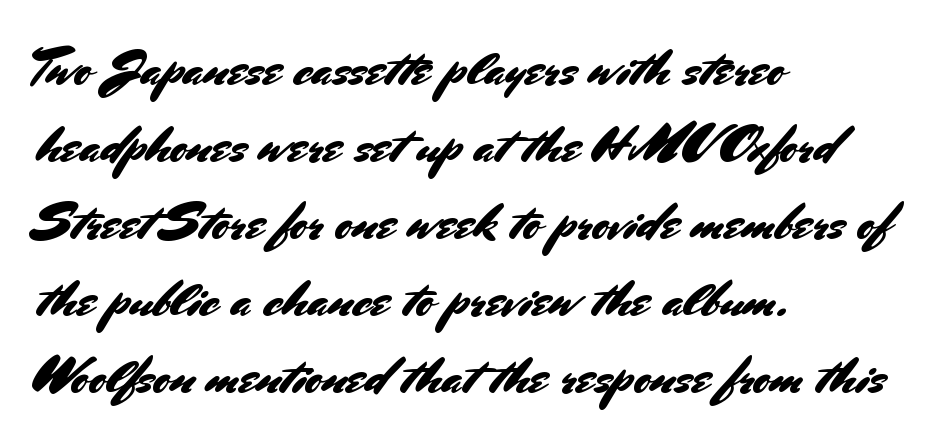
The rag falls on the right side of this text block. Leading: standard. Beneath every word, the page is bare. The rendering shows plain stroke endings on the letterforms — a sans-serif design. There is no visible air inserted between adjacent glyphs.
